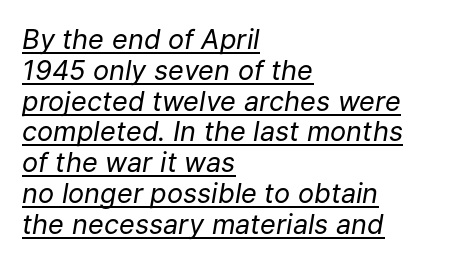
{"italic": "yes", "lean": "right", "slant_degrees": 9, "bold": "no", "underline": "yes", "align": "left", "line_spacing": "tight", "line_spacing_ratio": 1.14, "letter_spacing": "normal", "letter_spacing_em": 0.0, "glyph_px": 27}
